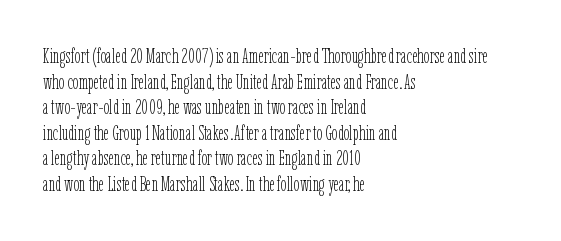
Does extra space separate the letters? No, they use regular spacing. The passage is arranged the way most books set body copy — flush left. The area under the type is left untouched. The face looks like a standard text weight, possibly lighter. Notice how the stems are strictly vertical — no italics here.
